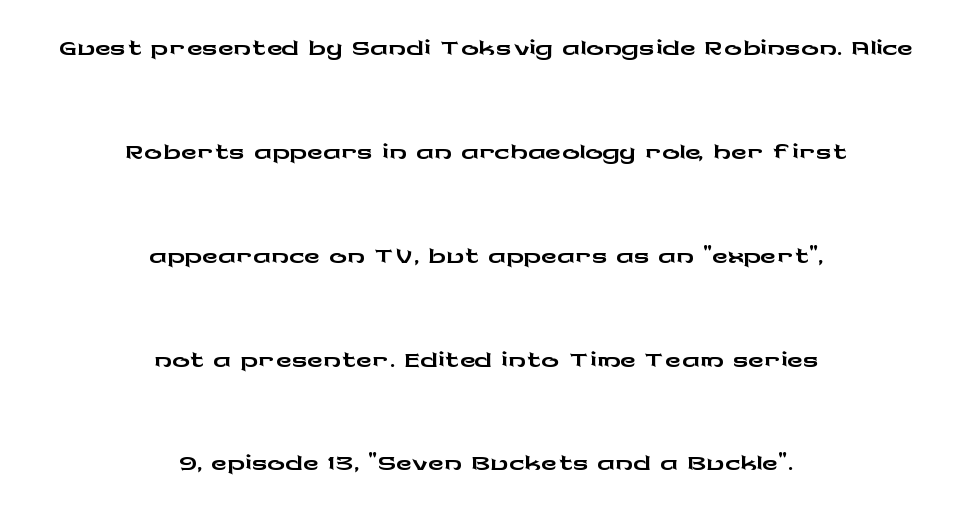
{"serif": "no", "italic": "no", "width": "wide", "stroke_contrast": "low", "x_height": "medium", "monospaced": "no", "underline": "no", "align": "center", "line_spacing": "loose", "line_spacing_ratio": 2.36, "letter_spacing": "normal", "letter_spacing_em": 0.0, "glyph_px": 44}
